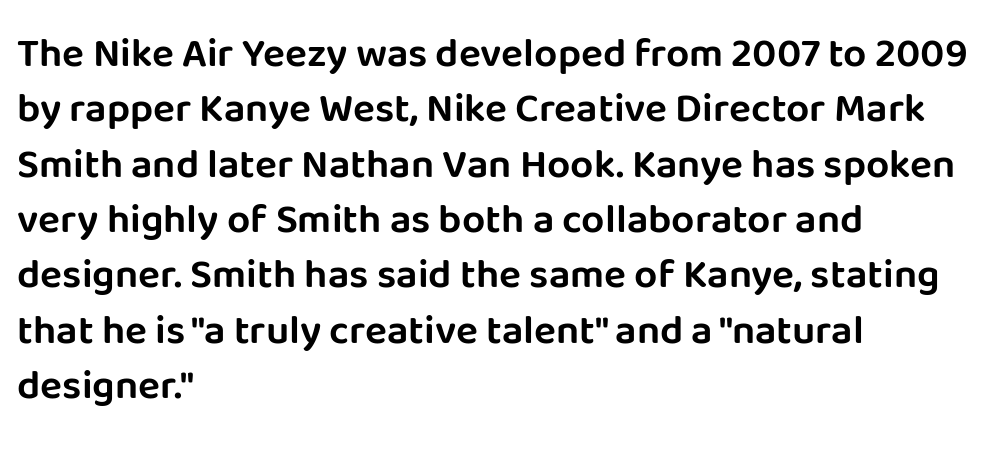
Q: Is the text italic (slanted)? A: No, it is upright.
Q: Is the typeface a serif or a sans-serif typeface? A: Sans-serif.
Q: Is the text underlined? A: No.
Q: How is the paragraph aligned? A: Left-aligned.
Q: Is the spacing between letters normal or unusually wide? A: Normal.
Q: Is the spacing between lines tight, normal or loose? A: Normal.
Q: Width (condensed, normal, or wide)? A: Normal.
Q: Stroke contrast? A: Low.
Q: x-height? A: Large.
Q: Monospaced? A: No.
